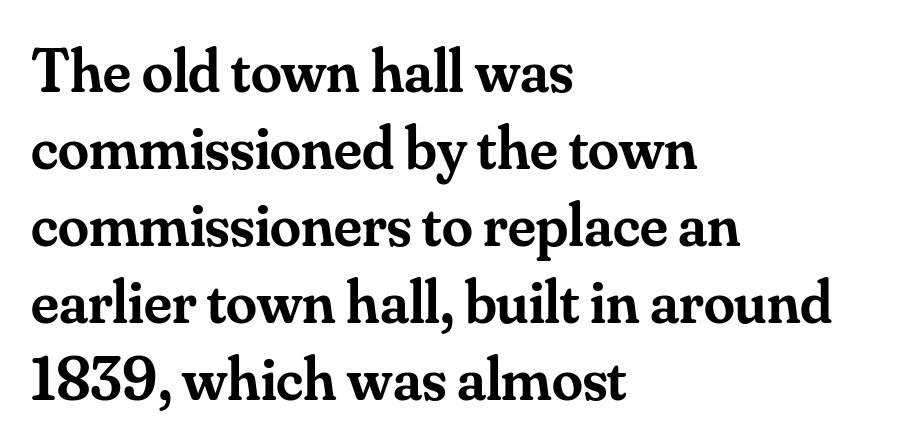
{"serif": "yes", "italic": "no", "bold": "semi", "weight": "semibold", "width": "normal", "stroke_contrast": "medium", "x_height": "small", "monospaced": "no", "underline": "no", "align": "left", "line_spacing_ratio": 1.24, "letter_spacing": "normal", "letter_spacing_em": 0.0, "glyph_px": 62}
